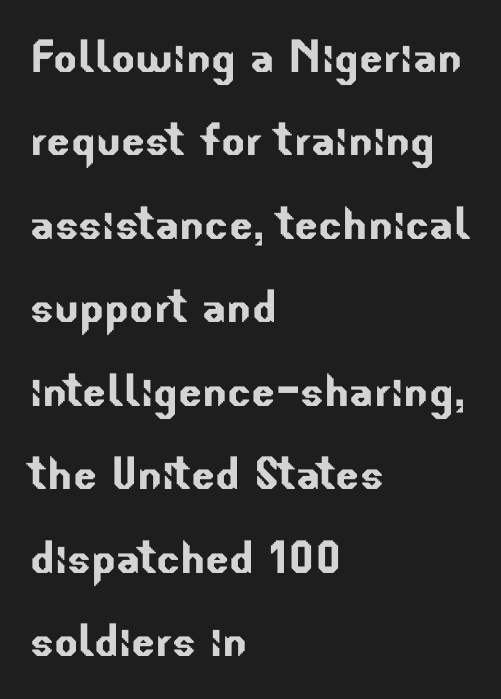
The image shows 56 px sans-serif type; set left-aligned, normal line spacing (1.49x), normal letter spacing, not underlined; low stroke contrast and a small x-height.
